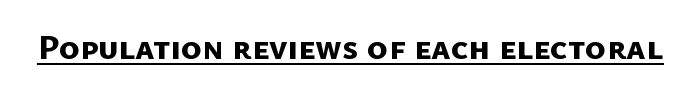
The image shows 35 px bold sans-serif type; set normal letter spacing, underlined; low stroke contrast and a medium x-height.
